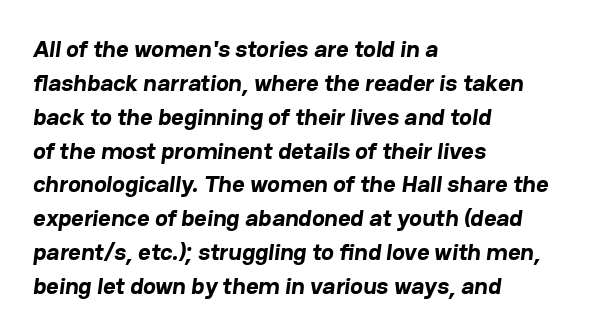
The image shows 24 px bold type; set left-aligned, normal line spacing (1.41x), normal letter spacing, not underlined.
